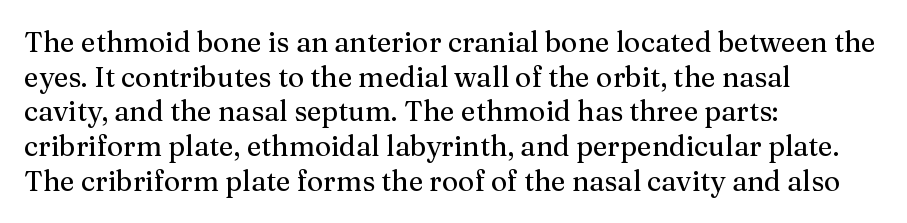
A typesetter would call this proportional, since set widths differ per character. The glyphs are unaccompanied by any horizontal stroke below them. Does the type have serifs? Yes, each stem ends in a small foot. This rendering uses left alignment, leaving the right contour irregular. Notice how the stems are strictly vertical — no italics here.
